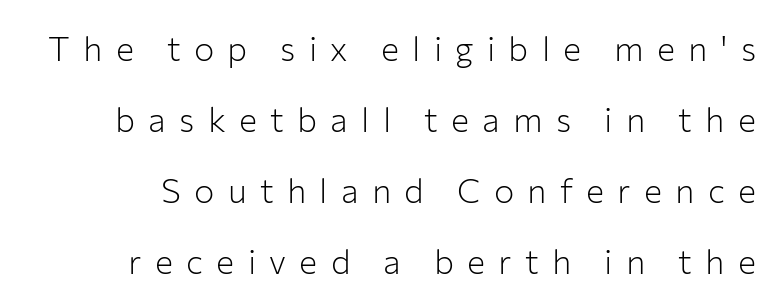
{"serif": "no", "italic": "no", "bold": "no", "weight": "light", "width": "normal", "stroke_contrast": "low", "x_height": "medium", "monospaced": "no", "underline": "no", "line_spacing": "loose", "line_spacing_ratio": 2.09, "letter_spacing": "wide", "letter_spacing_em": 0.39, "glyph_px": 34}
